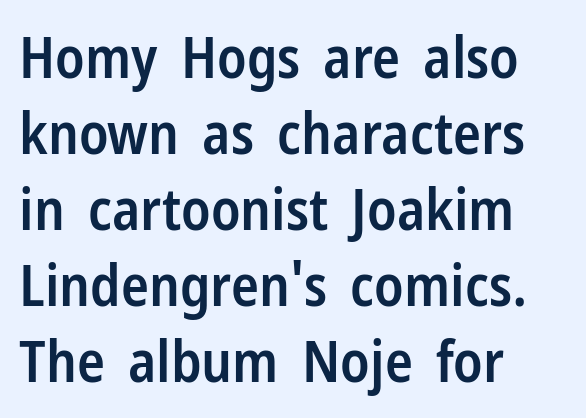
The image shows 58 px semibold, condensed sans-serif type, upright; set left-aligned, normal line spacing (1.31x), normal letter spacing, not underlined; low stroke contrast and a medium x-height.
